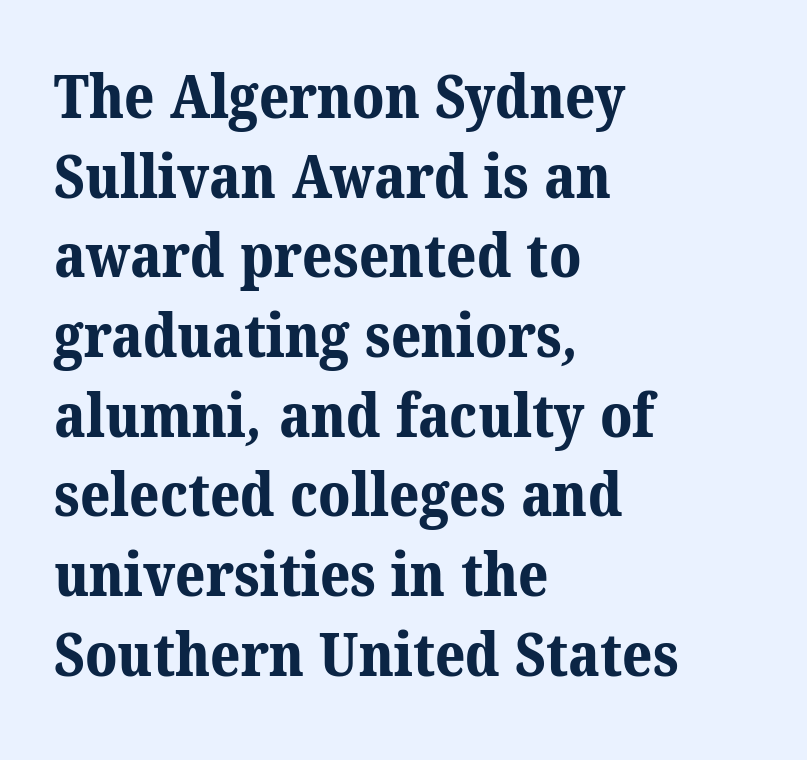
Layout note: lines flush left. Does the type have serifs? Yes, each stem ends in a small foot. Whoever set this chose a conventional vertical rhythm. The passage shown has conventional tracking throughout.
